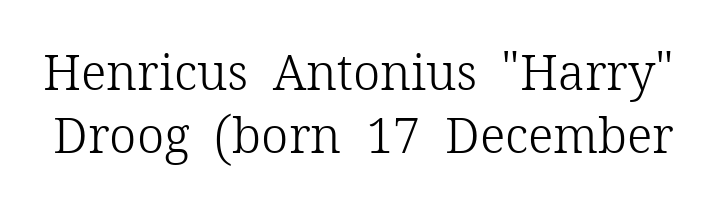
In terms of letterform style, serifs are clearly present. A typesetter would call this proportional, since set widths differ per character. The passage shown is not underscored anywhere. The letterforms sit shoulder to shoulder at normal distance. You can tell it's not italic because the verticals are truly vertical.
